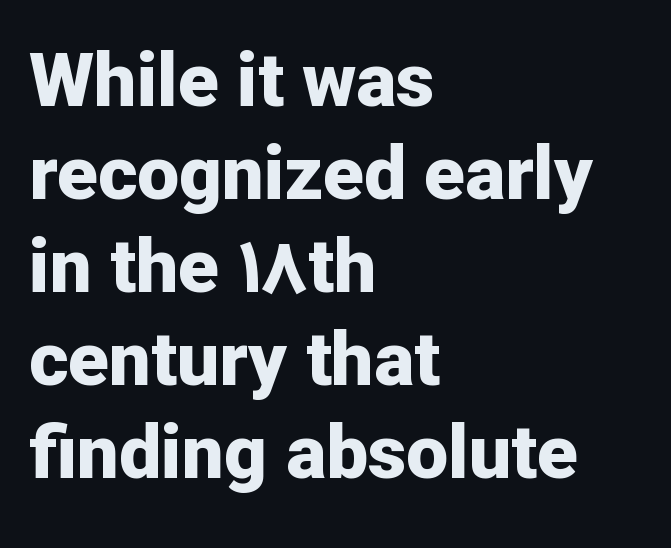
{"serif": "no", "italic": "no", "bold": "yes", "weight": "bold", "width": "normal", "stroke_contrast": "low", "x_height": "medium", "monospaced": "no", "underline": "no", "align": "left", "line_spacing_ratio": 1.24, "letter_spacing": "normal", "letter_spacing_em": 0.0, "glyph_px": 75}
